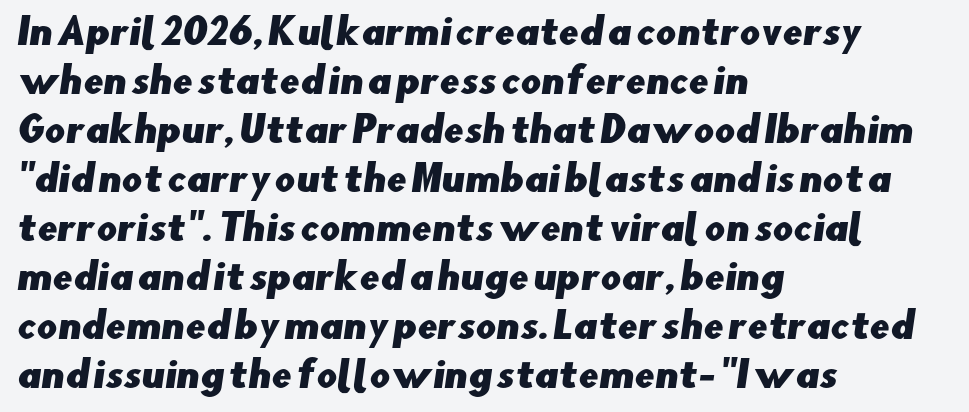
{"serif": "no", "width": "normal", "stroke_contrast": "low", "x_height": "small", "monospaced": "no", "underline": "no", "align": "left", "line_spacing": "normal", "line_spacing_ratio": 1.36, "letter_spacing": "normal", "letter_spacing_em": 0.0, "glyph_px": 36}
